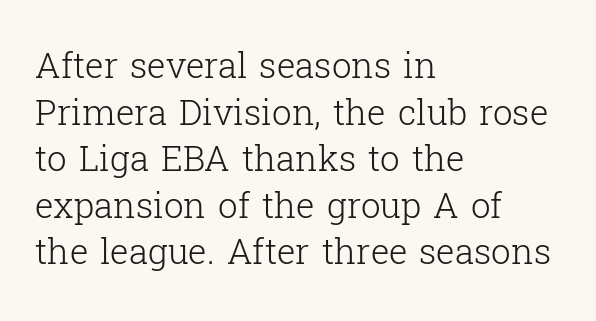
{"serif": "yes", "italic": "no", "bold": "no", "weight": "light", "width": "normal", "stroke_contrast": "low", "x_height": "medium", "monospaced": "no", "underline": "no", "align": "left", "line_spacing": "normal", "line_spacing_ratio": 1.33, "letter_spacing": "normal", "letter_spacing_em": 0.0, "glyph_px": 35}
